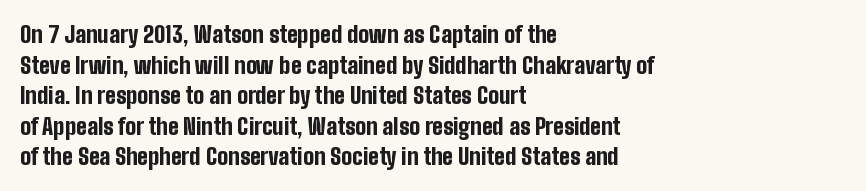
Nobody touched the tracking dial on this one. Heft: maximum for text — a bold. The rendering anchors every line to the left-hand side. The line-height multiplier appears to be the usual default.
